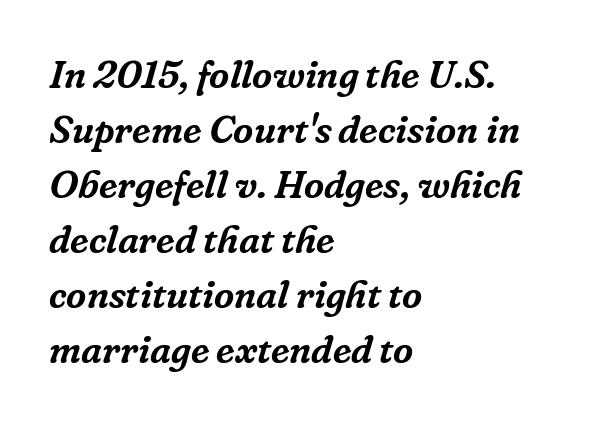
A typesetter would label this face a serif. Look at the tracking — it's just the regular setting, nothing added. These lines are rendered in a variable-pitch font. The rows are spaced the way most documents space them.
